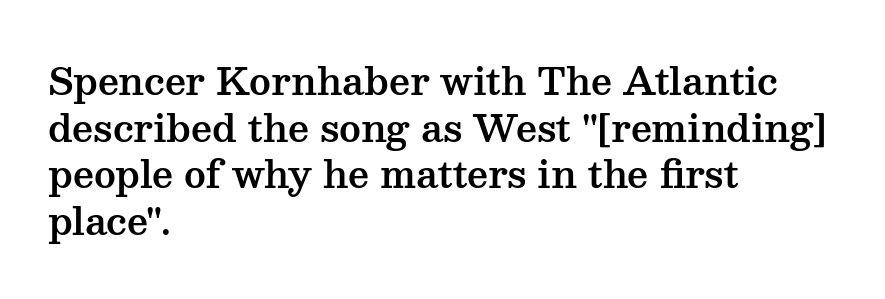
Examine the stroke ends and you'll spot serifs. The paragraph has a hard left edge and a soft right edge. Short note: letters normally spaced. Letters rest on an invisible, unmarked baseline. This is the regular roman posture of the typeface.
